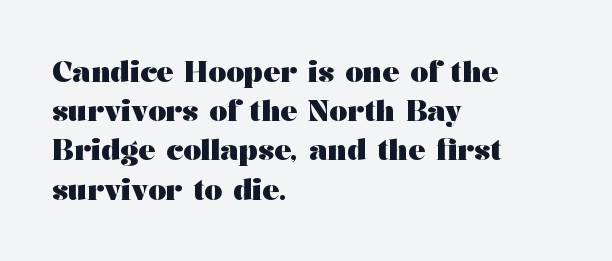
{"serif": "yes", "italic": "no", "bold": "yes", "weight": "heavy", "width": "wide", "stroke_contrast": "medium", "x_height": "medium", "monospaced": "no", "underline": "no", "align": "left", "line_spacing": "normal", "line_spacing_ratio": 1.4, "letter_spacing": "normal", "letter_spacing_em": 0.0, "glyph_px": 28}
